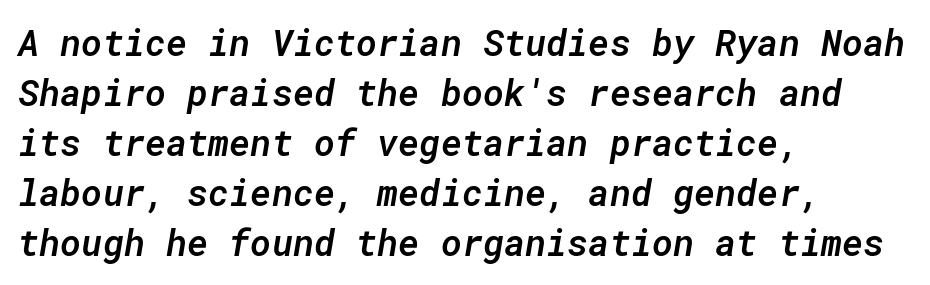
The image shows 36 px semibold type, italic (leaning right), monospaced; set left-aligned, normal line spacing (1.39x), normal letter spacing, not underlined; low stroke contrast and a medium x-height.
